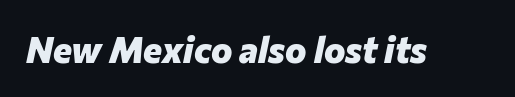
Would a proofreader flag this as italicized? Yes. Every letter is thick-stroked: bold, no question. Each word holds together tightly as a unit, with standard inter-letter gaps. Here the designer chose a conventional face with non-uniform glyph widths. No word sits above an underline.
